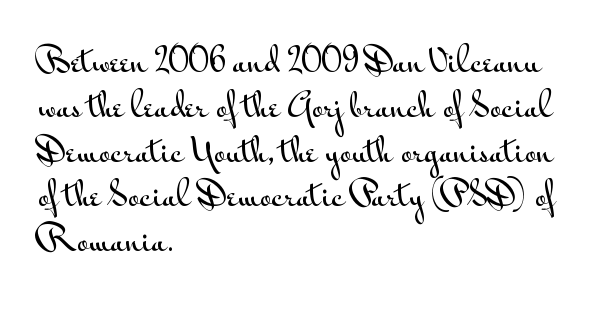
Examine the stroke ends and you'll find no serifs. The strip under each line holds only bare page. Vertically, the passage feels balanced, rows spaced as you'd expect.
